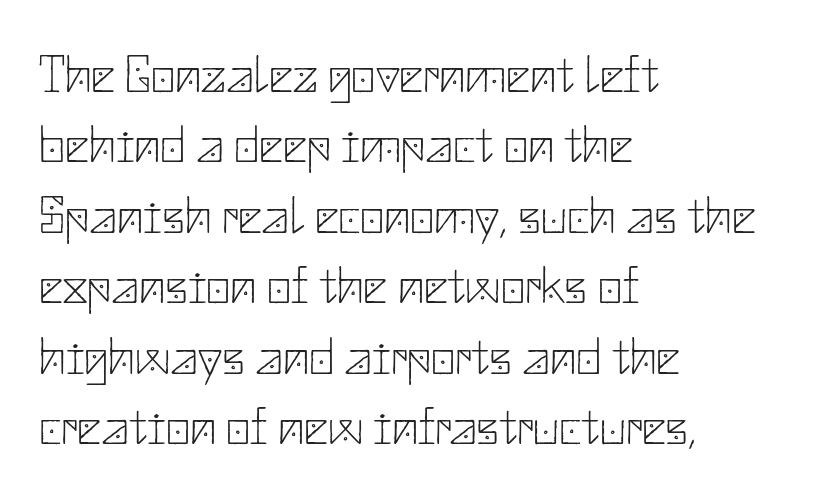
The image shows 53 px thin sans-serif type, upright; set left-aligned, normal line spacing (1.33x), normal letter spacing, not underlined; low stroke contrast and a small x-height.
